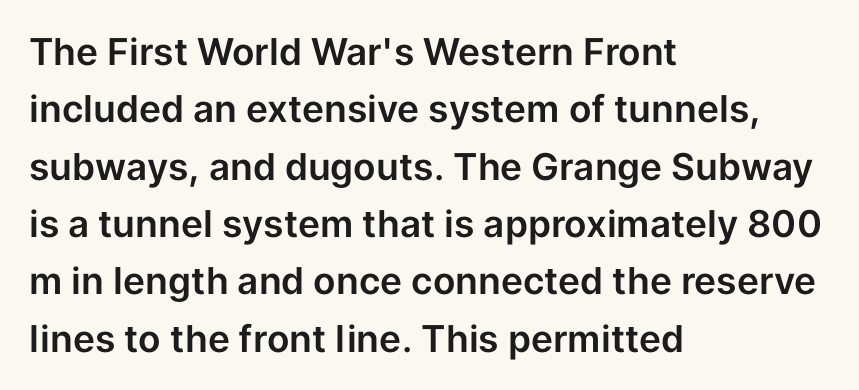
Check where the strokes stop: nothing finishes them off — pure sans. Whoever set this chose a conventional vertical rhythm. Ordinary non-slanted type is in use. Underlining? Definitely not there. Line starts are locked; line ends wander. These lines are rendered in a variable-pitch font.
